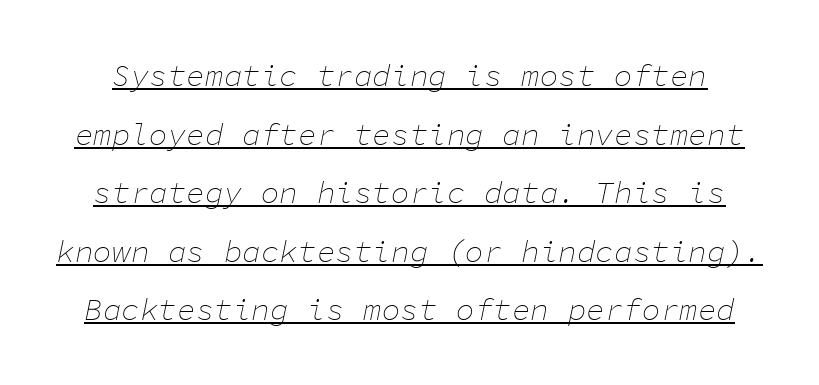
The image shows 31 px thin type, italic (leaning right), monospaced; set line spacing 1.89x, normal letter spacing, underlined; low stroke contrast and a medium x-height.
